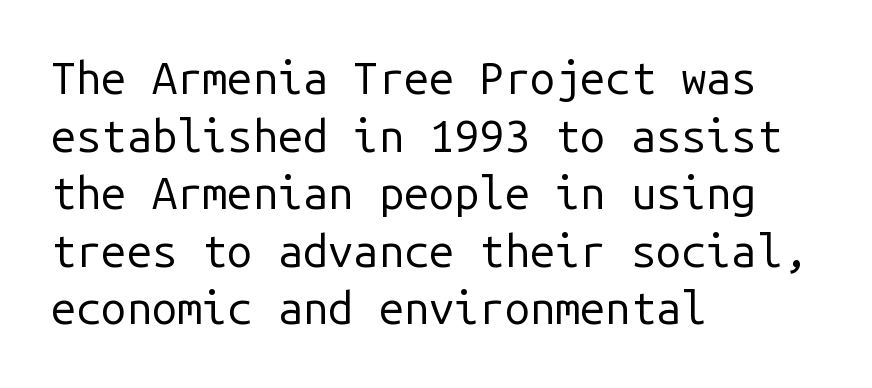
You can tell it's not italic because the verticals are truly vertical. The strokes are not fattened; the text isn't bold. The face used here is monospaced, like something from a code editor. Is this a sans? Yes — the strokes have no serifs.
